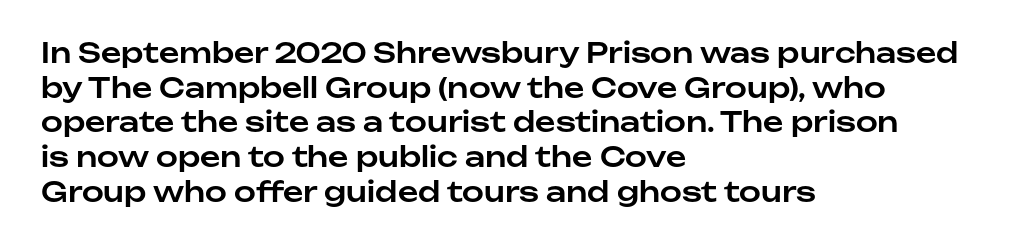
Q: Is the text italic (slanted)? A: No, it is upright.
Q: Is the typeface a serif or a sans-serif typeface? A: Sans-serif.
Q: Is the text underlined? A: No.
Q: How is the paragraph aligned? A: Left-aligned.
Q: Is the spacing between letters normal or unusually wide? A: Normal.
Q: Width (condensed, normal, or wide)? A: Normal.
Q: Stroke contrast? A: Low.
Q: x-height? A: Medium.
Q: Monospaced? A: No.
